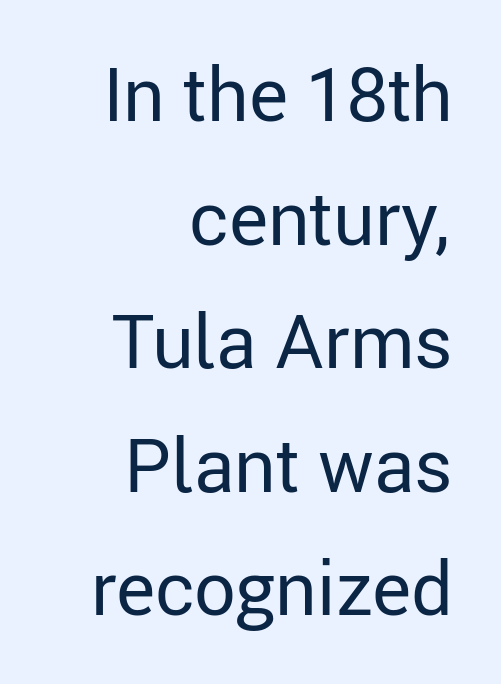
The image shows 74 px regular-weight sans-serif type, upright; set right-aligned, normal line spacing (1.67x), normal letter spacing, not underlined; low stroke contrast and a medium x-height.
